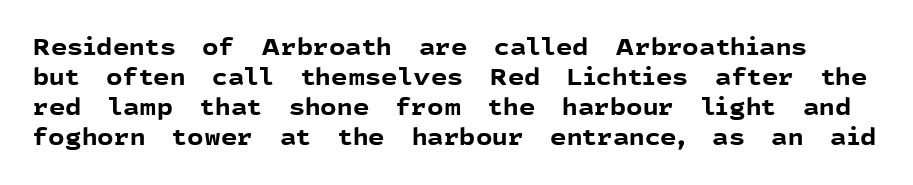
Q: Is the text bold? A: Yes.
Q: Is the text italic (slanted)? A: No, it is upright.
Q: Is the text underlined? A: No.
Q: Is the spacing between letters normal or unusually wide? A: Normal.
Q: Is the spacing between lines tight, normal or loose? A: Normal.
